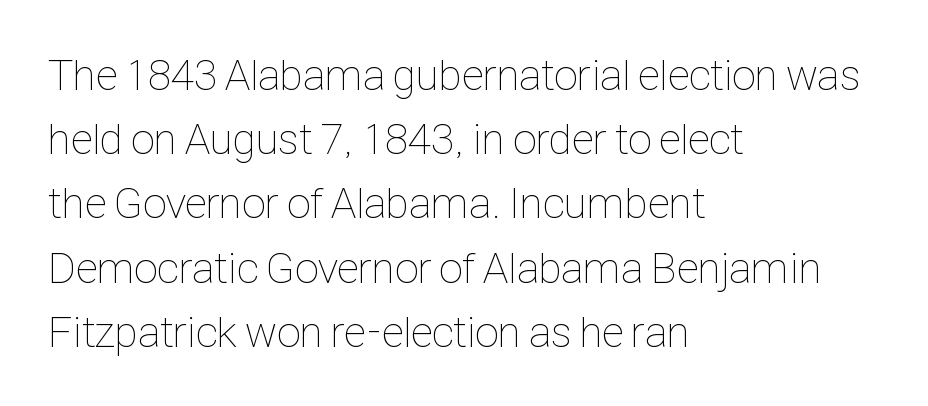
{"italic": "no", "bold": "no", "weight": "thin", "width": "condensed", "stroke_contrast": "low", "x_height": "medium", "monospaced": "no", "underline": "no", "align": "left", "line_spacing": "normal", "line_spacing_ratio": 1.46, "letter_spacing": "normal", "letter_spacing_em": 0.0, "glyph_px": 44}
